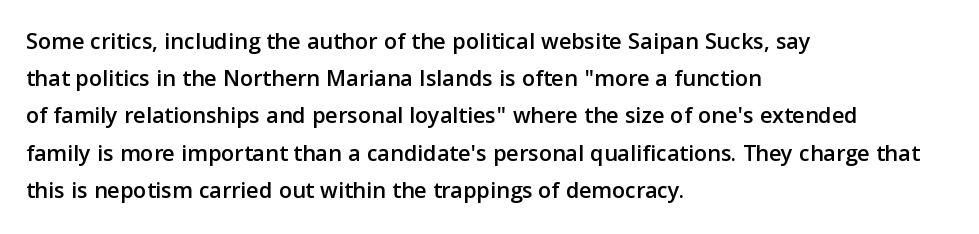
{"italic": "no", "underline": "no", "align": "left", "line_spacing": "normal", "line_spacing_ratio": 1.55, "letter_spacing": "normal", "letter_spacing_em": 0.0, "glyph_px": 24}
